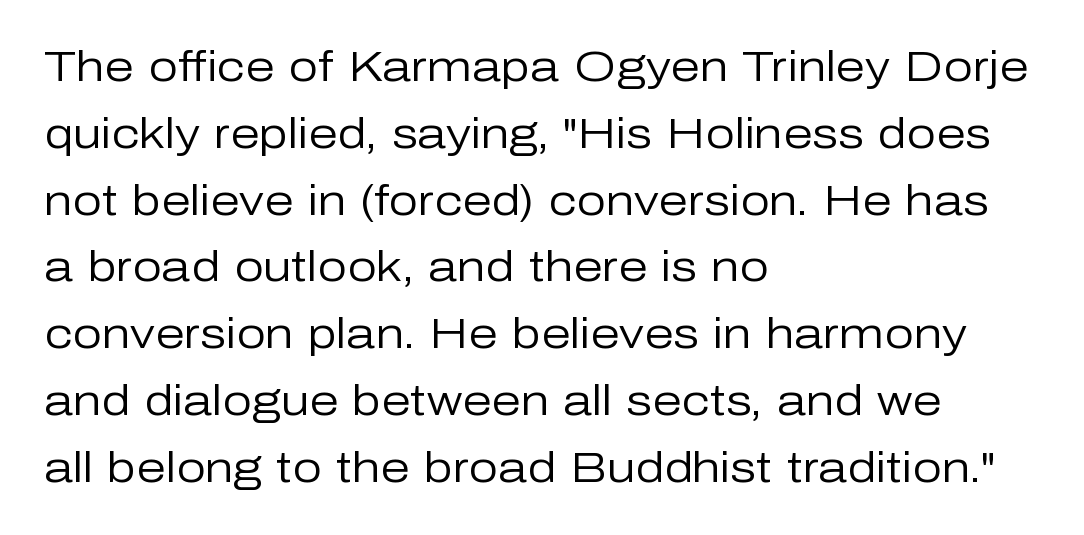
{"serif": "no", "italic": "no", "bold": "no", "weight": "regular", "width": "normal", "stroke_contrast": "low", "x_height": "medium", "monospaced": "no", "underline": "no", "align": "left", "line_spacing": "normal", "line_spacing_ratio": 1.59, "letter_spacing": "normal", "letter_spacing_em": 0.0, "glyph_px": 42}
